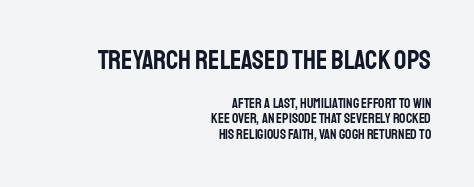
In this sample the first text group is rendered at the bigger scale. Quick note: not italic, upright. The paragraph has a hard right edge and a soft left edge. Anything drawn beneath the words? Only blank space. Here the glyphs are tracked normally, forming tight word shapes.
